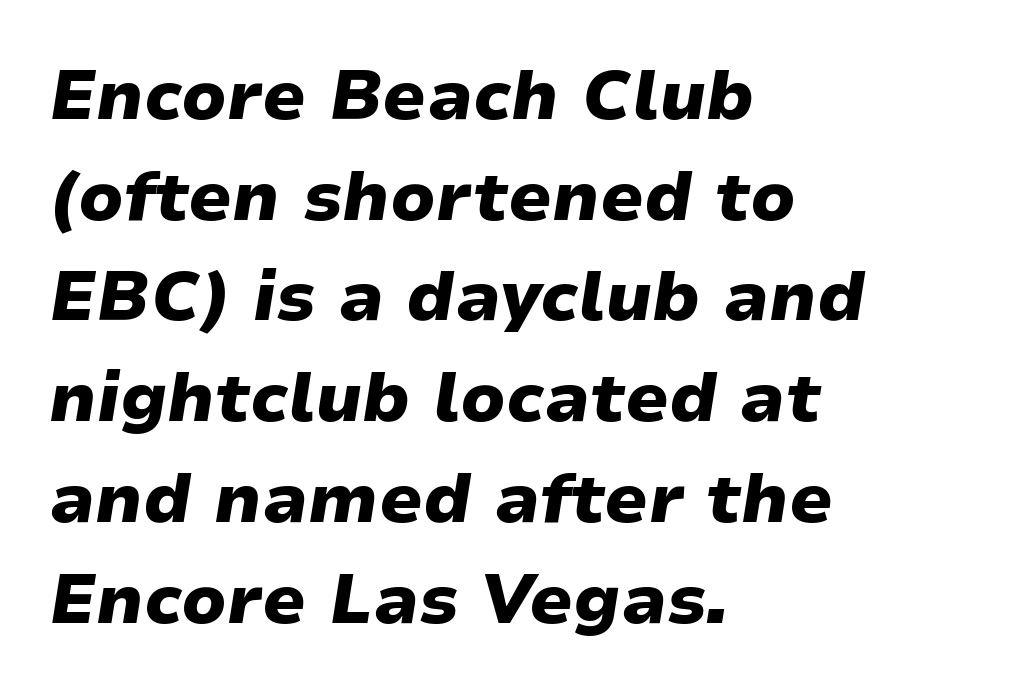
{"italic": "yes", "lean": "right", "slant_degrees": 9, "bold": "yes", "weight": "heavy", "width": "wide", "stroke_contrast": "low", "x_height": "medium", "monospaced": "no", "underline": "no", "align": "left", "line_spacing": "normal", "line_spacing_ratio": 1.46, "letter_spacing": "normal", "letter_spacing_em": 0.0, "glyph_px": 69}
